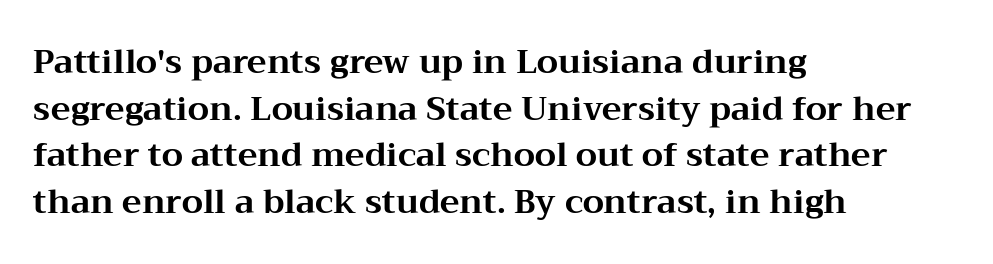
One glance says typical: line gaps are just what's usual. Quick note: underline off. Casual observation: everything's shoved over to the left. The typography opts for an upright posture over an oblique one. The face used here has the dense, thick strokes of a bold.
